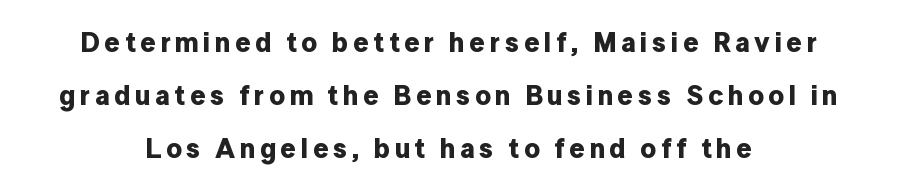
{"italic": "no", "bold": "yes", "underline": "no", "align": "center", "line_spacing": "loose", "line_spacing_ratio": 1.96, "glyph_px": 27}
